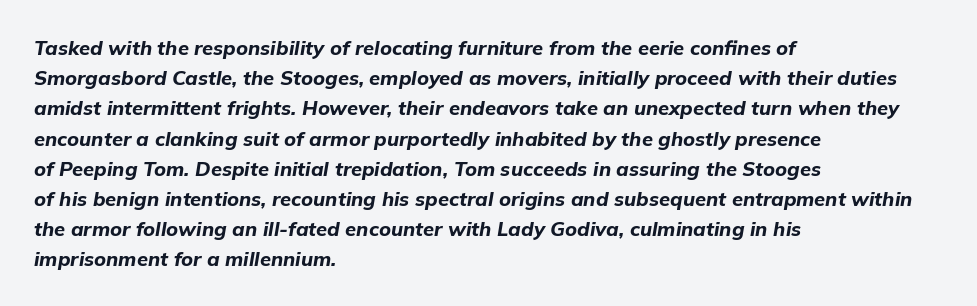
Q: Is the text bold? A: Yes.
Q: Is the text italic (slanted)? A: Yes, it leans right by about 9 degrees.
Q: Is the text underlined? A: No.
Q: How is the paragraph aligned? A: Left-aligned.
Q: Is the spacing between letters normal or unusually wide? A: Normal.
Q: Is the spacing between lines tight, normal or loose? A: Normal.
